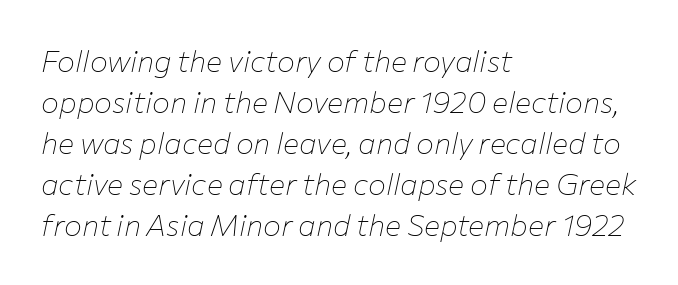
The image shows 30 px thin type, italic (leaning right); set left-aligned, normal line spacing (1.37x), normal letter spacing, not underlined; low stroke contrast and a medium x-height.
